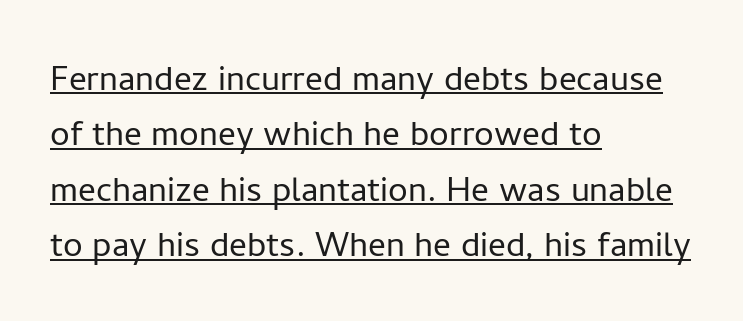
The image shows 44 px light sans-serif type, upright; set left-aligned, normal line spacing (1.26x), normal letter spacing, underlined; low stroke contrast and a medium x-height.
